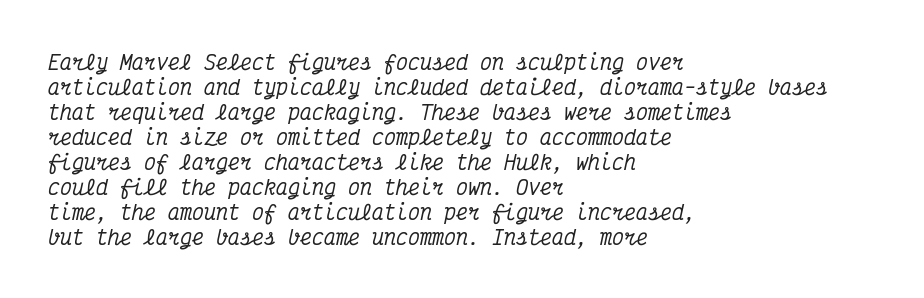
{"italic": "yes", "lean": "right", "slant_degrees": 12, "underline": "no", "align": "left", "line_spacing": "normal", "line_spacing_ratio": 1.25, "letter_spacing": "normal", "letter_spacing_em": 0.0, "glyph_px": 20}
